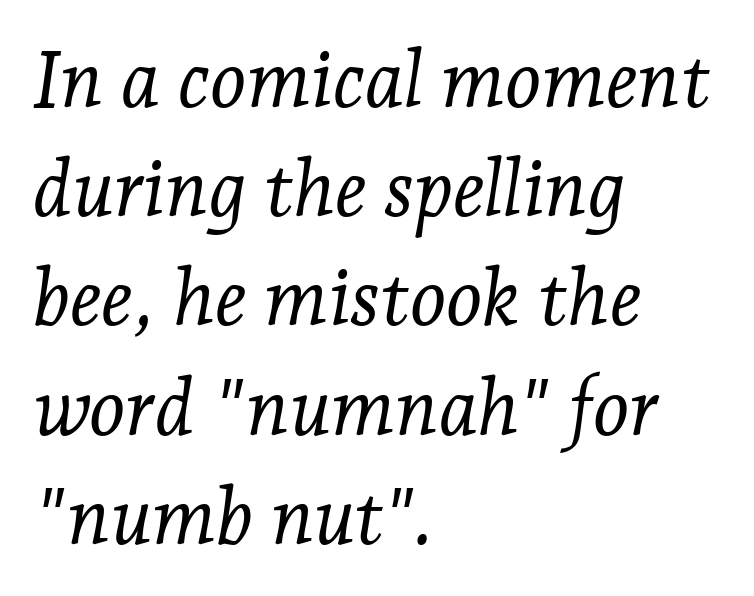
{"serif": "yes", "italic": "yes", "lean": "right", "slant_degrees": 7, "bold": "no", "weight": "light", "width": "normal", "stroke_contrast": "low", "x_height": "medium", "monospaced": "no", "underline": "no", "align": "left", "line_spacing": "normal", "line_spacing_ratio": 1.4, "letter_spacing": "normal", "letter_spacing_em": 0.0, "glyph_px": 78}
